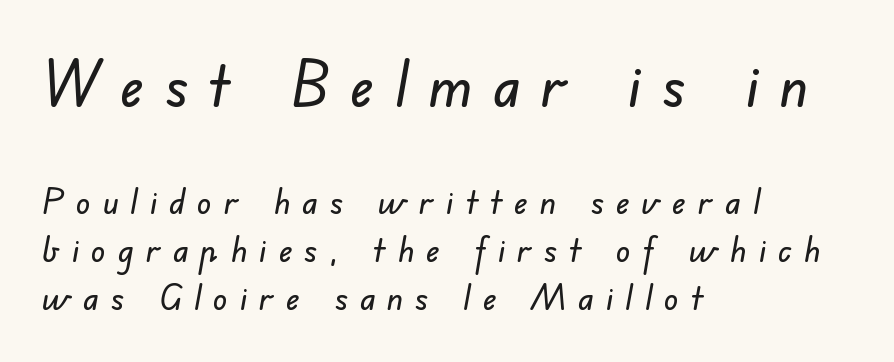
{"serif": "no", "width": "normal", "stroke_contrast": "low", "x_height": "small", "monospaced": "no", "underline": "no", "align": "left", "line_spacing": "normal", "line_spacing_ratio": 1.34, "letter_spacing": "wide", "letter_spacing_em": 0.33, "larger_block": "first", "size_ratio": 1.75, "glyph_px": 63}
